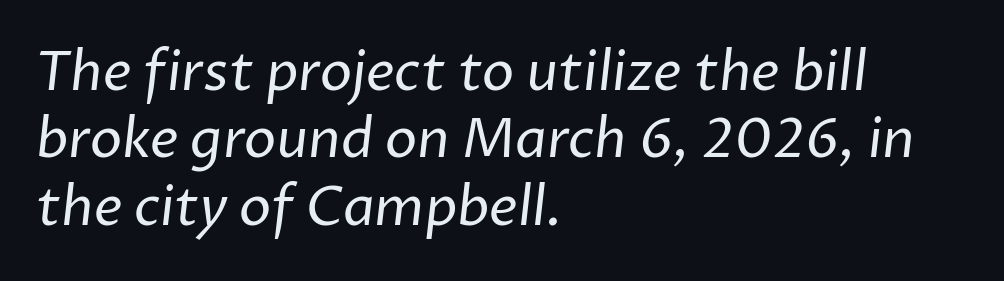
The letters advance in unequal steps, a hallmark of proportional type. Anything drawn beneath the words? Only blank space. The rag falls on the right side of this text block. The strokes carry an ordinary text weight at most. These lines keep a tight, regular rhythm from letter to letter. Nothing sits at the stroke ends, so this counts as sans-serif.
